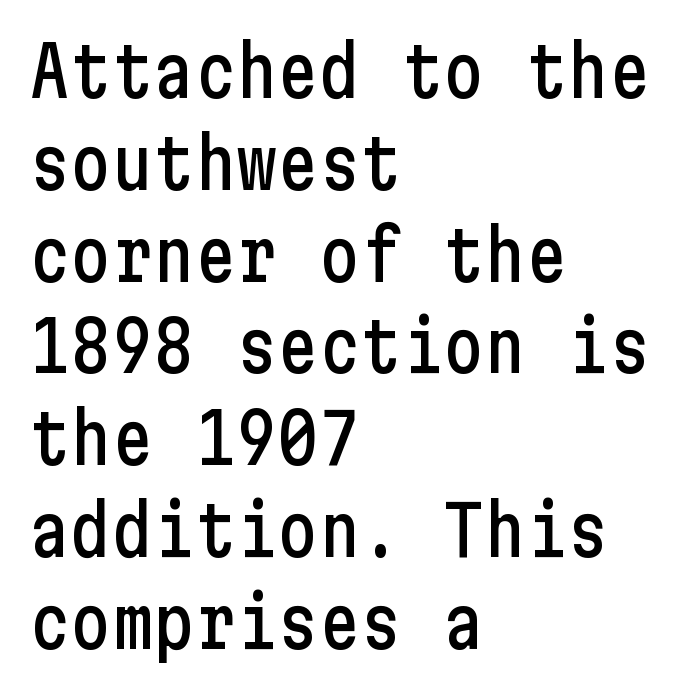
The image shows 69 px condensed sans-serif type, upright; set left-aligned, normal line spacing (1.33x), normal letter spacing, not underlined; low stroke contrast and a medium x-height.
